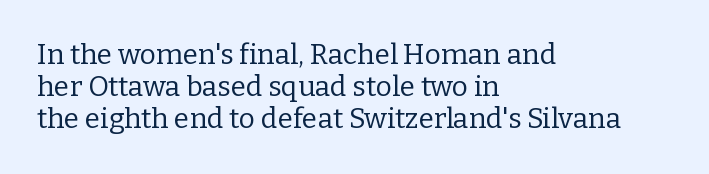
Q: Is the text bold? A: No.
Q: Is the text italic (slanted)? A: No, it is upright.
Q: Is the typeface a serif or a sans-serif typeface? A: Serif.
Q: Is the text underlined? A: No.
Q: How is the paragraph aligned? A: Left-aligned.
Q: Is the spacing between letters normal or unusually wide? A: Normal.
Q: Is the spacing between lines tight, normal or loose? A: Tight.
Q: Width (condensed, normal, or wide)? A: Normal.
Q: Stroke contrast? A: Low.
Q: x-height? A: Medium.
Q: Monospaced? A: No.
